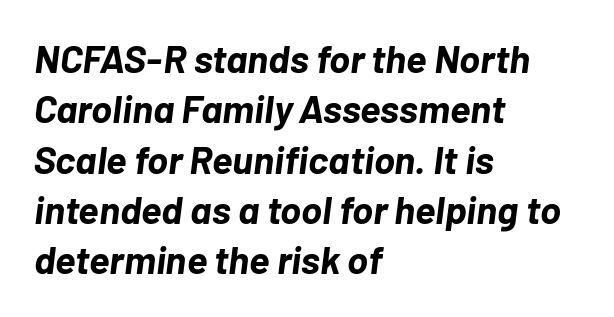
The space directly below the letters is spotless. The line texture is even and compact thanks to regular tracking. Varying glyph widths throughout — classic text-font behaviour. These lines are set flush left with a ragged right edge. The sample has been set heavy, in full bold. The specimen reads as italic at a glance.
